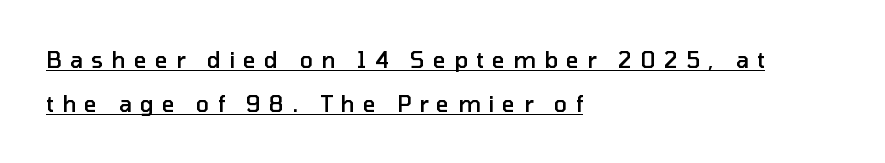
The image shows 22 px text type, upright; set left-aligned, loose line spacing (1.99x), unusually wide letter spacing (+0.37 em), underlined.
